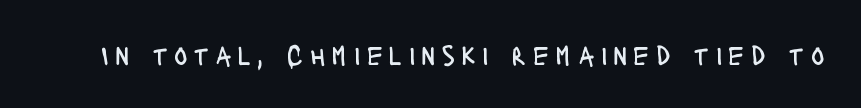
The passage shown is typed in a proportional face where columns would drift. I'd call this a sans setting — the letters go barefoot. The tracking jumps out immediately: characters are airy and widely separated. Vertical stems look standard width or narrower in stroke. Every stem runs plumb, perpendicular to the baseline.
